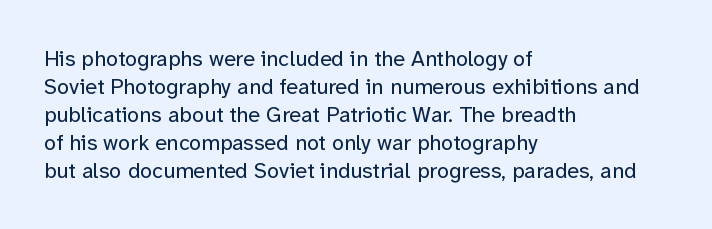
The image shows 22 px text type, upright; set left-aligned, normal line spacing (1.27x), normal letter spacing, not underlined.
